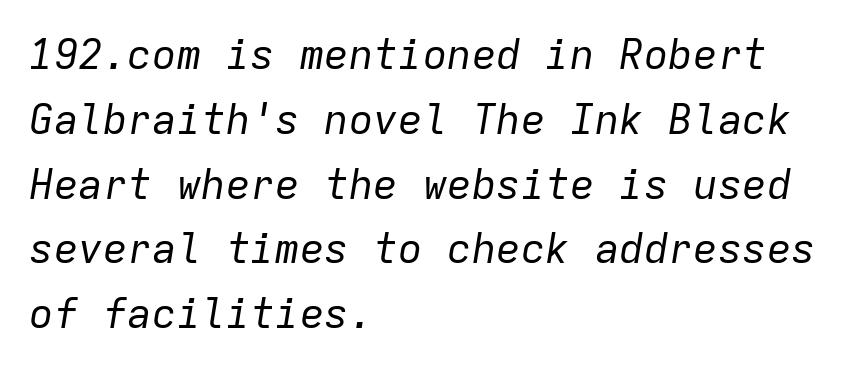
The image shows 41 px regular-weight type, italic (leaning right), monospaced; set left-aligned, normal line spacing (1.58x), normal letter spacing, not underlined; low stroke contrast and a medium x-height.
